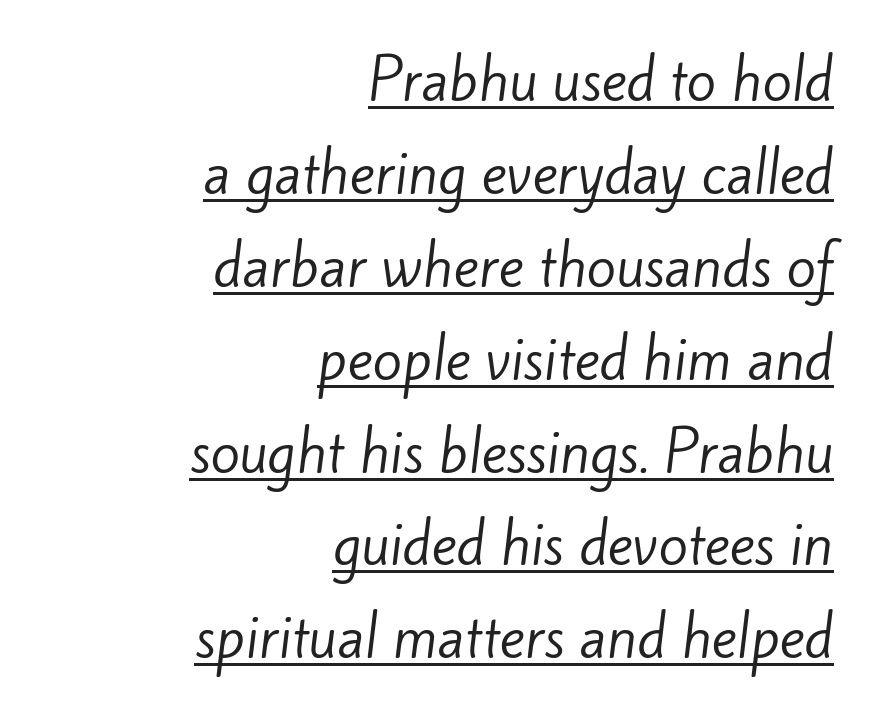
The image shows 54 px regular-weight sans-serif type; set right-aligned, line spacing 1.72x, normal letter spacing, underlined; low stroke contrast and a small x-height.
